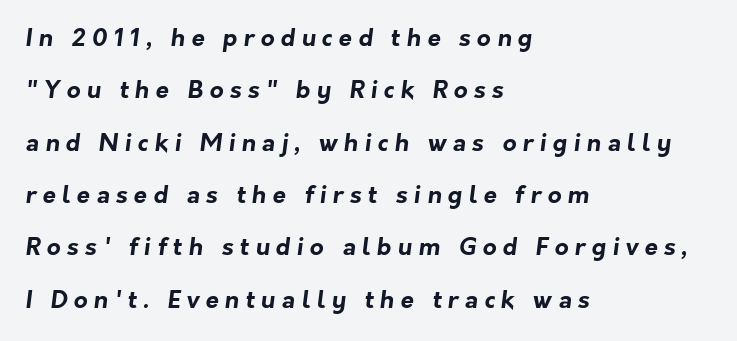
Q: Is the text bold? A: Yes.
Q: Is the text underlined? A: No.
Q: How is the paragraph aligned? A: Left-aligned.
Q: Is the spacing between letters normal or unusually wide? A: Unusually wide.
Q: Is the spacing between lines tight, normal or loose? A: Loose.
